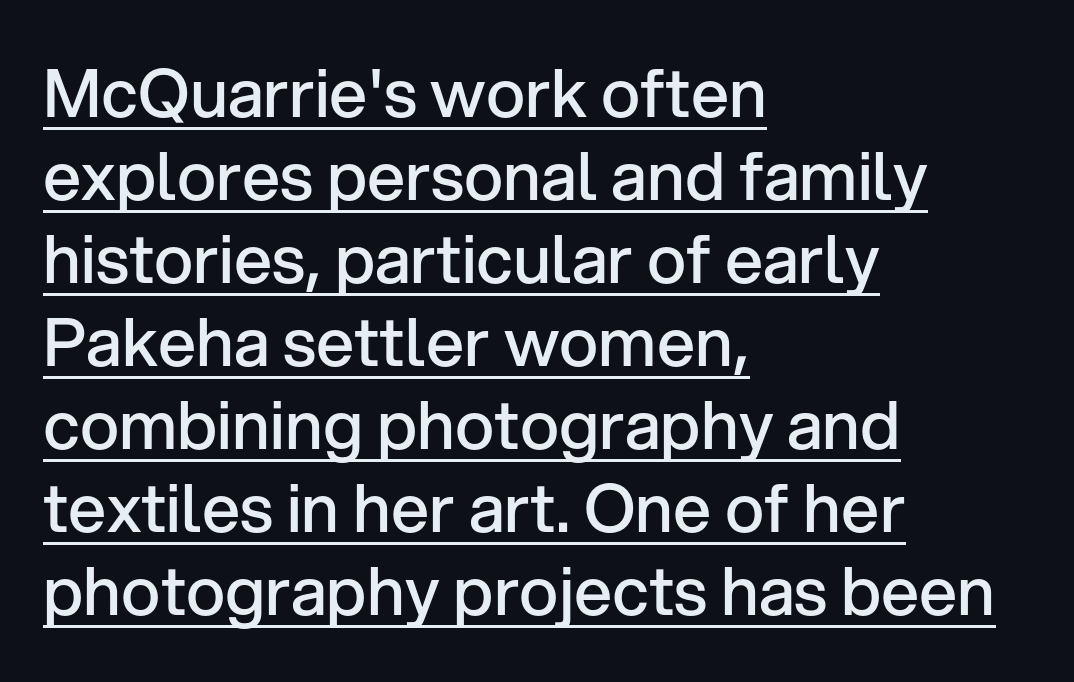
Q: Is the text bold? A: Semi-bold.
Q: Is the text italic (slanted)? A: No, it is upright.
Q: Is the typeface a serif or a sans-serif typeface? A: Sans-serif.
Q: Is the text underlined? A: Yes.
Q: How is the paragraph aligned? A: Left-aligned.
Q: Is the spacing between letters normal or unusually wide? A: Normal.
Q: Width (condensed, normal, or wide)? A: Normal.
Q: Stroke contrast? A: Low.
Q: x-height? A: Medium.
Q: Monospaced? A: No.
